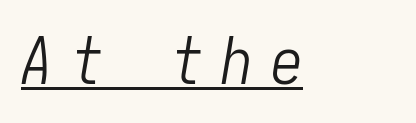
{"italic": "yes", "lean": "right", "slant_degrees": 10, "bold": "no", "weight": "light", "width": "condensed", "stroke_contrast": "low", "x_height": "medium", "underline": "yes", "letter_spacing": "wide", "letter_spacing_em": 0.28, "glyph_px": 64}
